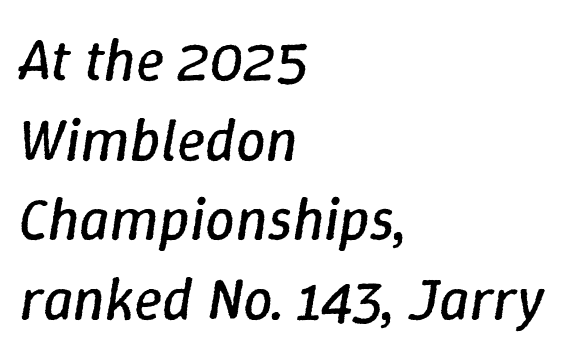
Letter spacing: default. The axis of the letterforms is tilted away from vertical. A typesetter would call this leading conventional body-copy spacing. Do the characters align in a grid? No, the font is proportional.
